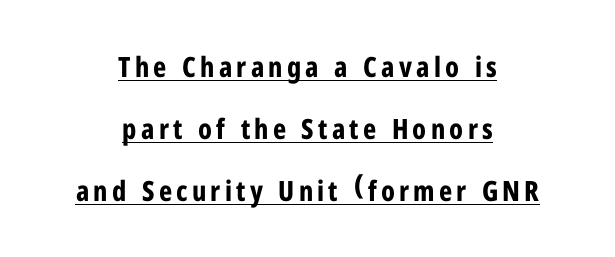
The image shows 28 px bold, condensed sans-serif type, upright; set centered, loose line spacing (2.21x), underlined; low stroke contrast and a medium x-height.
